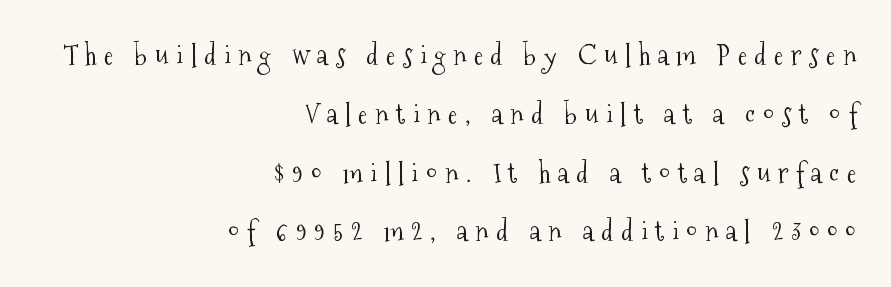
The image shows 28 px light, condensed serif type, upright; set right-aligned, loose line spacing (2.1x), unusually wide letter spacing (+0.27 em), not underlined; medium stroke contrast and a medium x-height.
